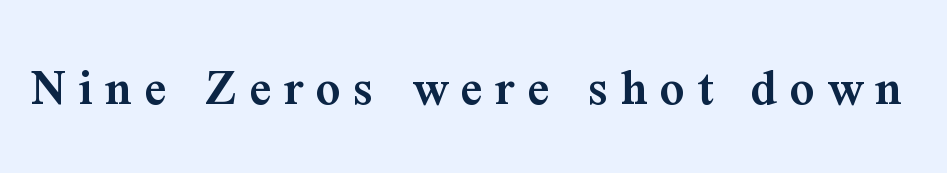
The tracking jumps out immediately: characters are airy and widely separated. Stems and bowls a touch heavier than normal — semibold. Just letters on the line, the space beneath them empty. It's the straight-up-and-down kind of type. Old-style or modern, the face here clearly has serifs.
